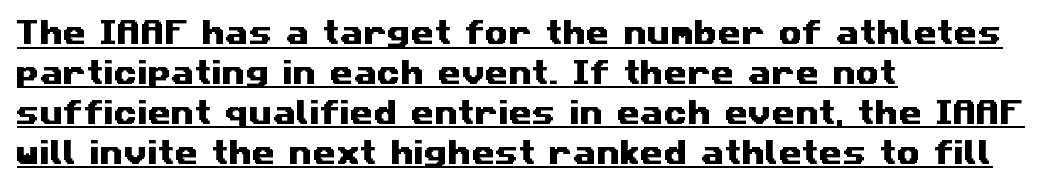
The image shows 27 px text type; set left-aligned, normal line spacing (1.48x), normal letter spacing, underlined.
